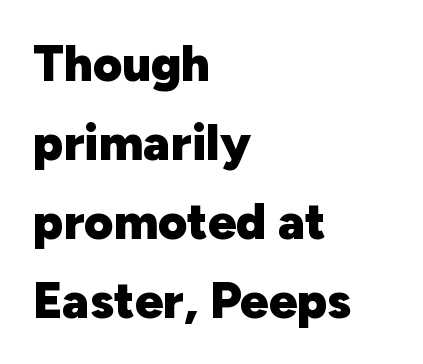
{"serif": "no", "italic": "no", "bold": "yes", "weight": "heavy", "width": "normal", "stroke_contrast": "low", "x_height": "medium", "monospaced": "no", "underline": "no", "align": "left", "line_spacing": "normal", "line_spacing_ratio": 1.58, "letter_spacing": "normal", "letter_spacing_em": 0.0, "glyph_px": 50}
